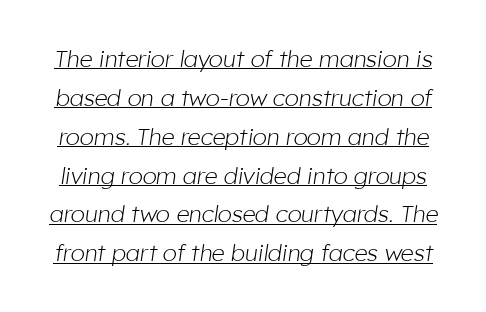
{"italic": "yes", "lean": "right", "slant_degrees": 8, "bold": "no", "underline": "yes", "line_spacing": "normal", "line_spacing_ratio": 1.69, "letter_spacing": "normal", "letter_spacing_em": 0.0, "glyph_px": 23}
